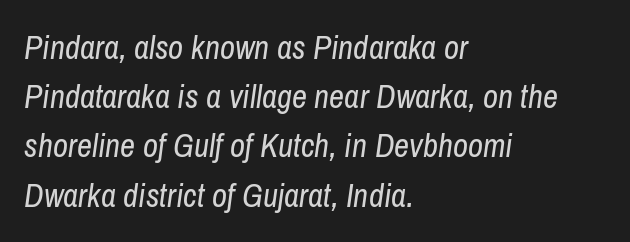
The image shows 33 px regular-weight, condensed type, italic (leaning right); set left-aligned, normal line spacing (1.49x), normal letter spacing, not underlined; low stroke contrast and a medium x-height.
